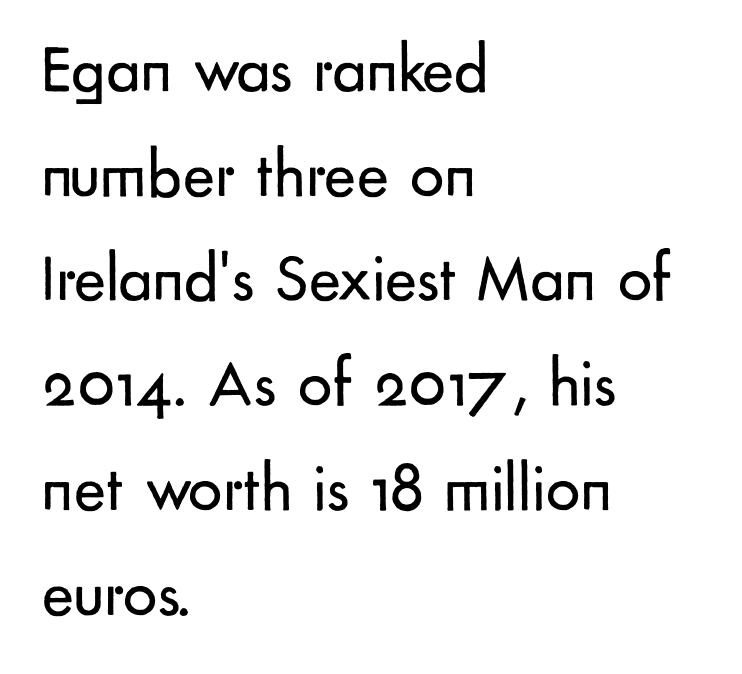
{"serif": "no", "italic": "no", "bold": "no", "weight": "regular", "width": "normal", "stroke_contrast": "low", "x_height": "small", "monospaced": "no", "underline": "no", "align": "left", "line_spacing": "normal", "line_spacing_ratio": 1.54, "letter_spacing": "normal", "letter_spacing_em": 0.0, "glyph_px": 68}
